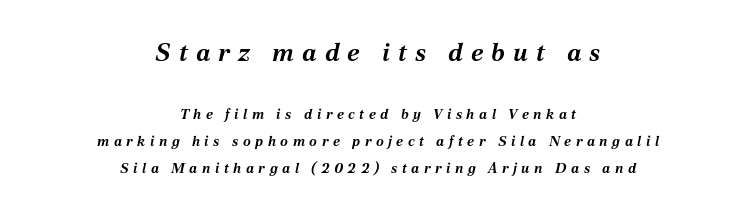
The face used here is rendered with a markedly widened letterfit. The text block is weighted toward neither margin, spreading evenly from the middle. Block one is the big one; block two sits smaller underneath. The sample has been set heavy, in full bold. Observe the lean: these are italic letterforms.
